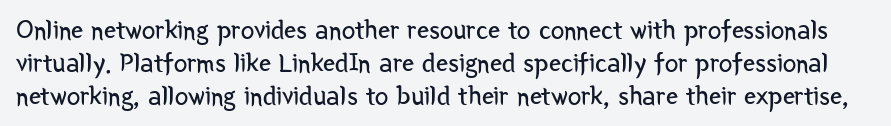
{"italic": "no", "bold": "no", "underline": "no", "line_spacing_ratio": 1.22, "letter_spacing": "normal", "letter_spacing_em": 0.0, "glyph_px": 27}
